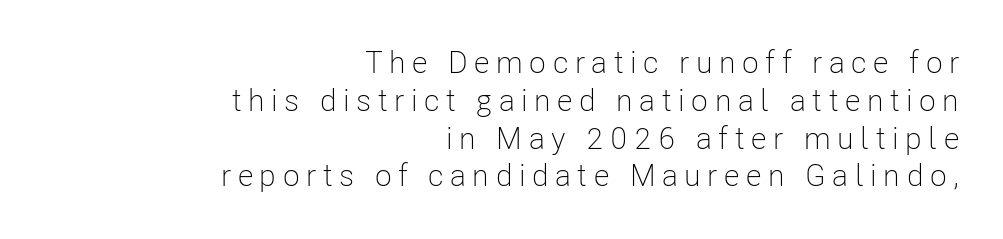
The image shows 31 px light, condensed sans-serif type, upright; set right-aligned, line spacing 1.22x, unusually wide letter spacing (+0.21 em), not underlined; low stroke contrast and a medium x-height.
